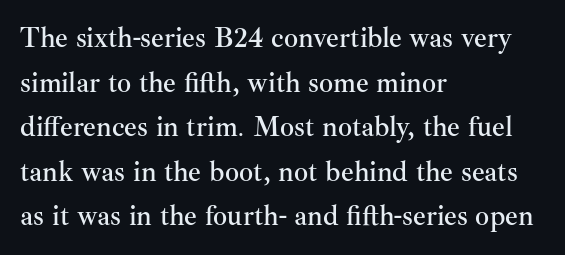
{"serif": "yes", "italic": "no", "width": "normal", "stroke_contrast": "medium", "x_height": "small", "monospaced": "no", "underline": "no", "align": "left", "line_spacing": "normal", "line_spacing_ratio": 1.59, "letter_spacing": "normal", "letter_spacing_em": 0.0, "glyph_px": 28}
